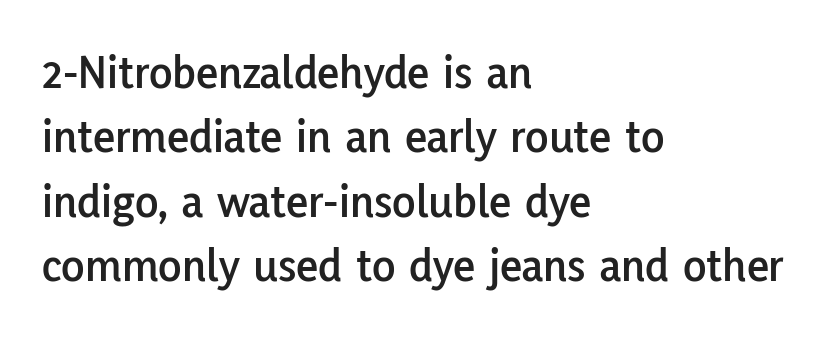
{"serif": "no", "italic": "no", "width": "normal", "stroke_contrast": "low", "x_height": "medium", "monospaced": "no", "underline": "no", "align": "left", "line_spacing": "normal", "line_spacing_ratio": 1.34, "letter_spacing": "normal", "letter_spacing_em": 0.0, "glyph_px": 48}
